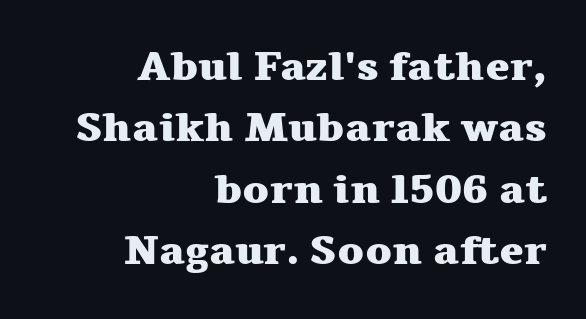
{"serif": "yes", "italic": "no", "bold": "yes", "weight": "heavy", "width": "wide", "stroke_contrast": "medium", "x_height": "medium", "monospaced": "no", "underline": "no", "align": "right", "line_spacing": "normal", "line_spacing_ratio": 1.5, "letter_spacing": "normal", "letter_spacing_em": 0.0, "glyph_px": 41}
